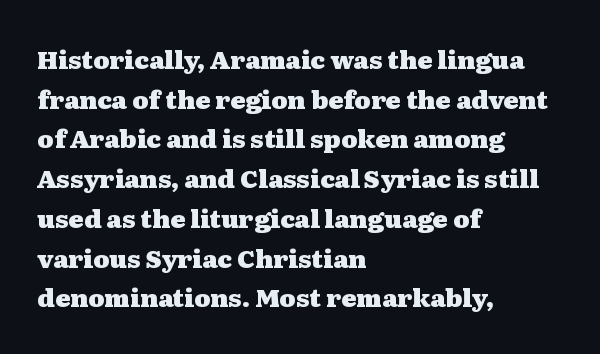
Q: Is the text bold? A: Yes.
Q: Is the text italic (slanted)? A: No, it is upright.
Q: Is the text underlined? A: No.
Q: How is the paragraph aligned? A: Left-aligned.
Q: Is the spacing between letters normal or unusually wide? A: Normal.
Q: Is the spacing between lines tight, normal or loose? A: Normal.
